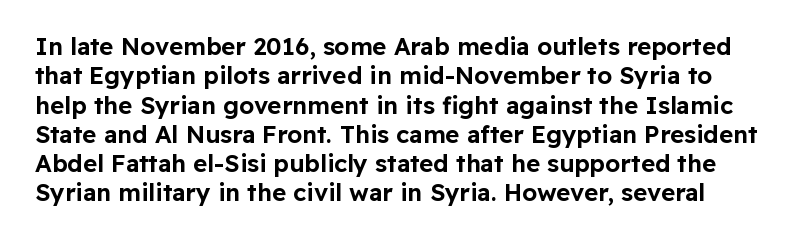
The image shows 24 px text type, upright; set line spacing 1.22x, normal letter spacing, not underlined.
